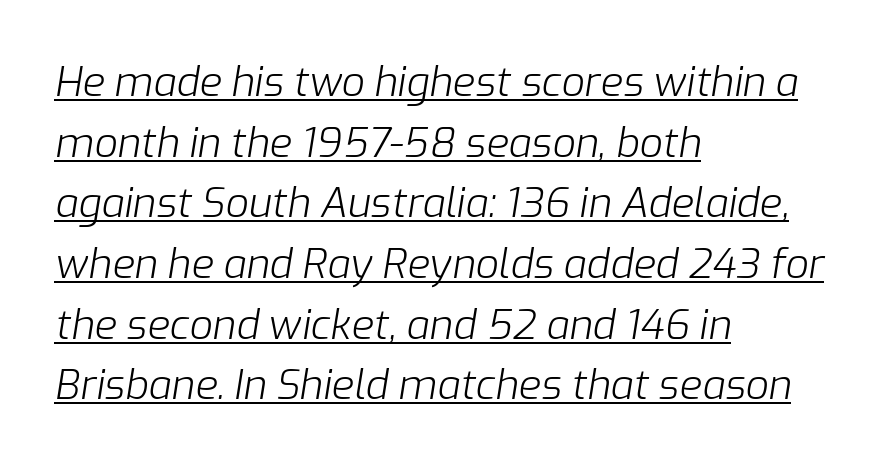
The image shows 41 px light type, italic (leaning right); set left-aligned, normal line spacing (1.48x), normal letter spacing, underlined; low stroke contrast and a medium x-height.
